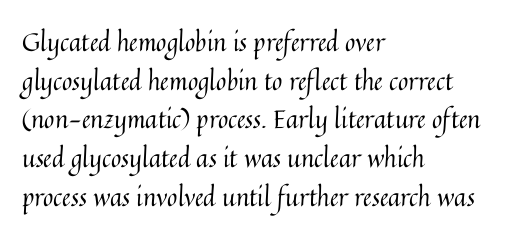
Notice how descenders clear the ascenders below comfortably — that's standard leading. Letter spacing: default. This rendering uses left alignment, leaving the right contour irregular.
